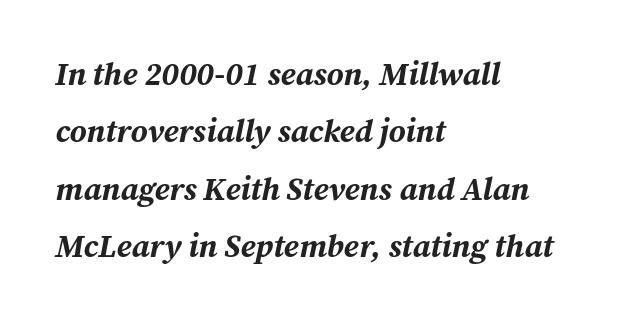
Q: Is the text bold? A: Yes.
Q: Is the text italic (slanted)? A: Yes, it leans right by about 12 degrees.
Q: Is the text underlined? A: No.
Q: How is the paragraph aligned? A: Left-aligned.
Q: Is the spacing between letters normal or unusually wide? A: Normal.
Q: Width (condensed, normal, or wide)? A: Normal.
Q: Stroke contrast? A: Medium.
Q: x-height? A: Medium.
Q: Monospaced? A: No.
